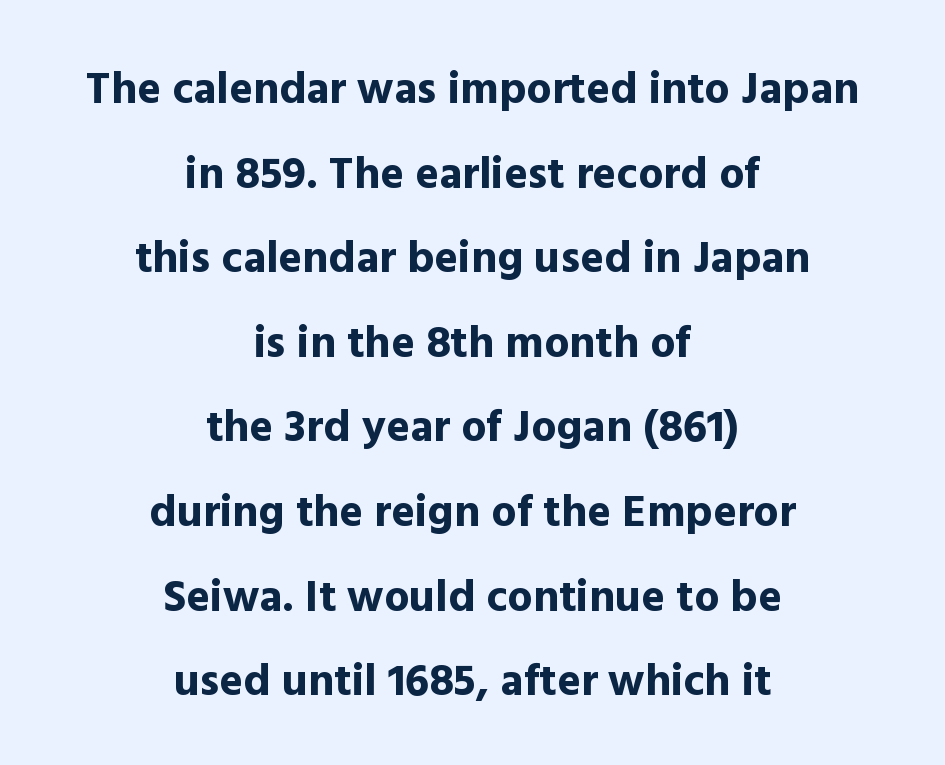
Q: Is the text bold? A: Yes.
Q: Is the text italic (slanted)? A: No, it is upright.
Q: Is the typeface a serif or a sans-serif typeface? A: Sans-serif.
Q: Is the text underlined? A: No.
Q: How is the paragraph aligned? A: Centered.
Q: Is the spacing between letters normal or unusually wide? A: Normal.
Q: Width (condensed, normal, or wide)? A: Normal.
Q: x-height? A: Medium.
Q: Monospaced? A: No.
